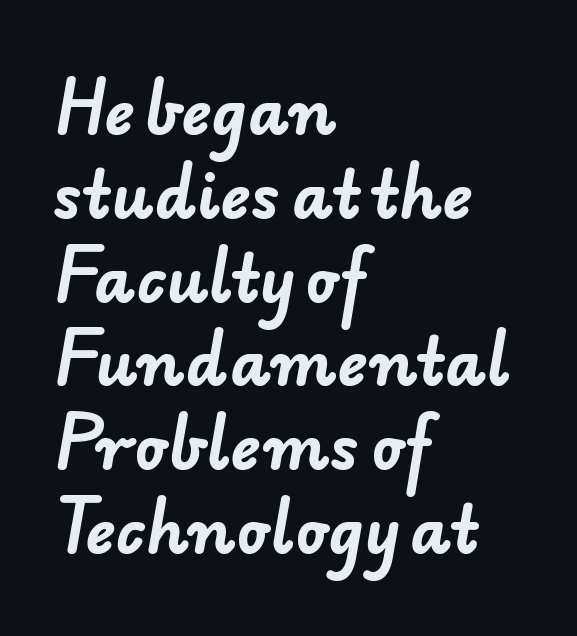
The image shows 63 px bold sans-serif type; set left-aligned, normal line spacing (1.33x), normal letter spacing, not underlined; low stroke contrast and a small x-height.
